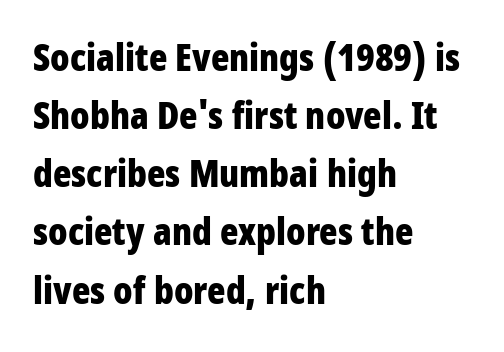
The image shows 38 px bold, condensed sans-serif type, upright; set left-aligned, normal line spacing (1.53x), normal letter spacing, not underlined; low stroke contrast and a large x-height.
